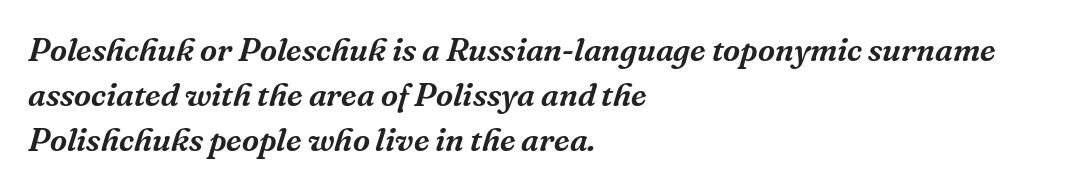
Q: Is the text italic (slanted)? A: Yes, it leans right by about 16 degrees.
Q: Is the typeface a serif or a sans-serif typeface? A: Serif.
Q: Is the text underlined? A: No.
Q: How is the paragraph aligned? A: Left-aligned.
Q: Is the spacing between letters normal or unusually wide? A: Normal.
Q: Is the spacing between lines tight, normal or loose? A: Normal.
Q: Width (condensed, normal, or wide)? A: Normal.
Q: Stroke contrast? A: Medium.
Q: x-height? A: Medium.
Q: Monospaced? A: No.
